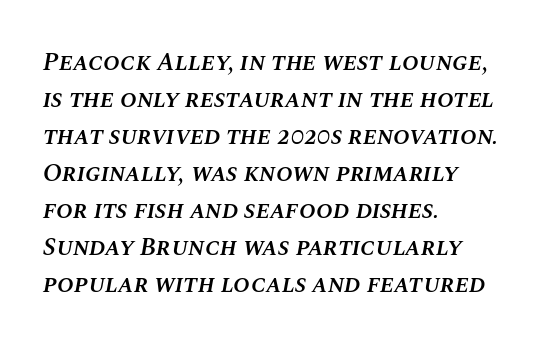
The image shows 25 px text type, italic (leaning right); set left-aligned, normal line spacing (1.48x), normal letter spacing, not underlined.
